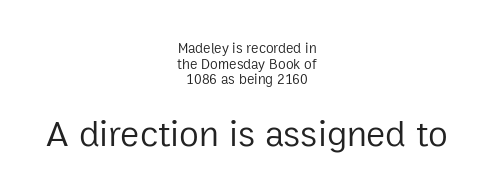
The image shows 36 px regular-weight sans-serif type, upright; set centered, tight line spacing (1.12x), normal letter spacing, not underlined; the second (bottom) block is 2.57x larger; low stroke contrast and a medium x-height.
